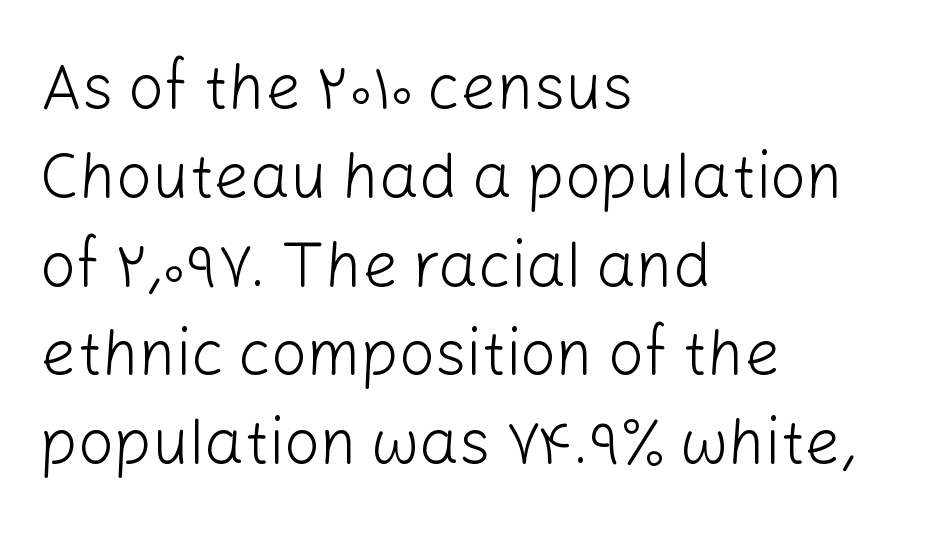
{"serif": "no", "italic": "no", "bold": "no", "weight": "light", "width": "normal", "stroke_contrast": "low", "x_height": "medium", "monospaced": "no", "underline": "no", "align": "left", "line_spacing": "normal", "line_spacing_ratio": 1.41, "letter_spacing": "normal", "letter_spacing_em": 0.0, "glyph_px": 63}
